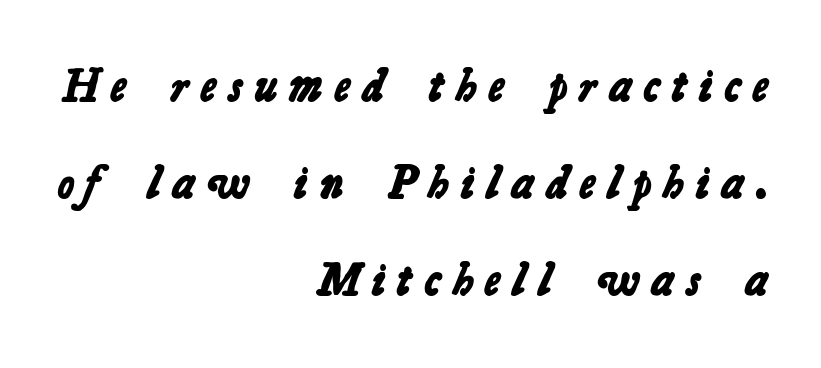
Q: Is the text bold? A: Yes.
Q: Is the typeface a serif or a sans-serif typeface? A: Sans-serif.
Q: Is the text underlined? A: No.
Q: How is the paragraph aligned? A: Right-aligned.
Q: Is the spacing between letters normal or unusually wide? A: Unusually wide.
Q: Is the spacing between lines tight, normal or loose? A: Loose.
Q: Width (condensed, normal, or wide)? A: Normal.
Q: Stroke contrast? A: Low.
Q: x-height? A: Medium.
Q: Monospaced? A: No.
